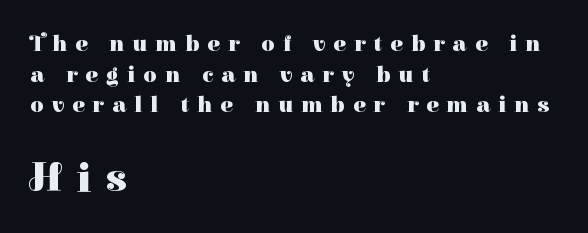
Q: Is the text bold? A: Yes.
Q: Is the text italic (slanted)? A: No, it is upright.
Q: Is the typeface a serif or a sans-serif typeface? A: Serif.
Q: Is the text underlined? A: No.
Q: How is the paragraph aligned? A: Left-aligned.
Q: Is the spacing between letters normal or unusually wide? A: Unusually wide.
Q: Is the spacing between lines tight, normal or loose? A: Normal.
Q: Which block of text is set in a larger size, the first (top) or the second (bottom)? A: The second (bottom) one.
Q: Width (condensed, normal, or wide)? A: Normal.
Q: Stroke contrast? A: High.
Q: x-height? A: Medium.
Q: Monospaced? A: No.
